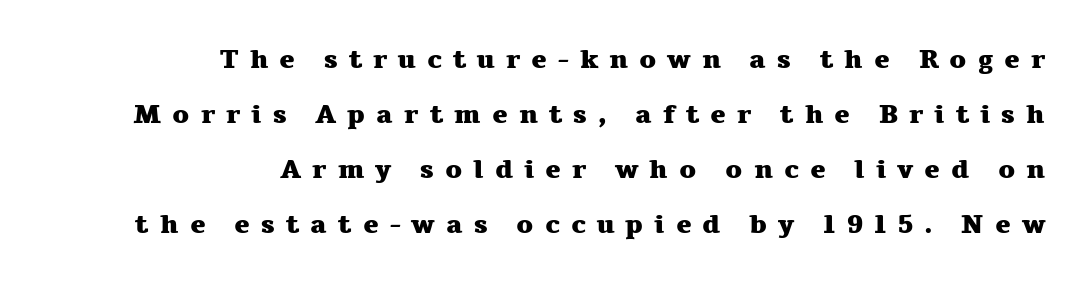
Q: Is the text bold? A: Yes.
Q: Is the text italic (slanted)? A: No, it is upright.
Q: Is the text underlined? A: No.
Q: How is the paragraph aligned? A: Right-aligned.
Q: Is the spacing between letters normal or unusually wide? A: Unusually wide.
Q: Is the spacing between lines tight, normal or loose? A: Loose.
